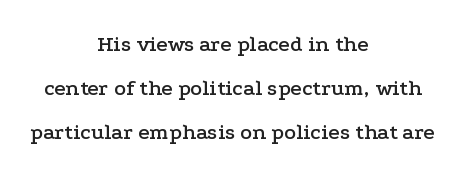
Q: Is the text italic (slanted)? A: No, it is upright.
Q: Is the text underlined? A: No.
Q: How is the paragraph aligned? A: Centered.
Q: Is the spacing between letters normal or unusually wide? A: Normal.
Q: Is the spacing between lines tight, normal or loose? A: Loose.
